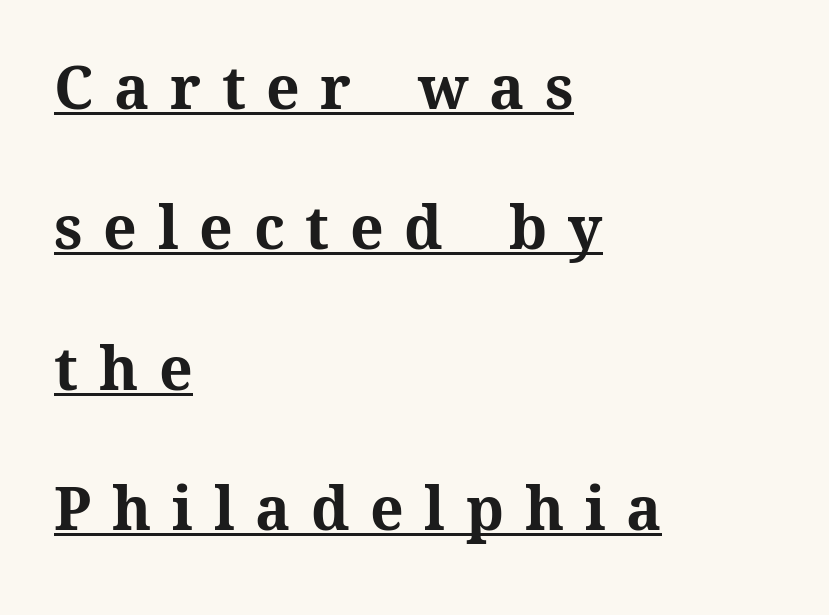
Q: Is the text bold? A: Yes.
Q: Is the text italic (slanted)? A: No, it is upright.
Q: Is the text underlined? A: Yes.
Q: How is the paragraph aligned? A: Left-aligned.
Q: Is the spacing between letters normal or unusually wide? A: Unusually wide.
Q: Is the spacing between lines tight, normal or loose? A: Loose.
Q: Width (condensed, normal, or wide)? A: Normal.
Q: Stroke contrast? A: Medium.
Q: x-height? A: Medium.
Q: Monospaced? A: No.
